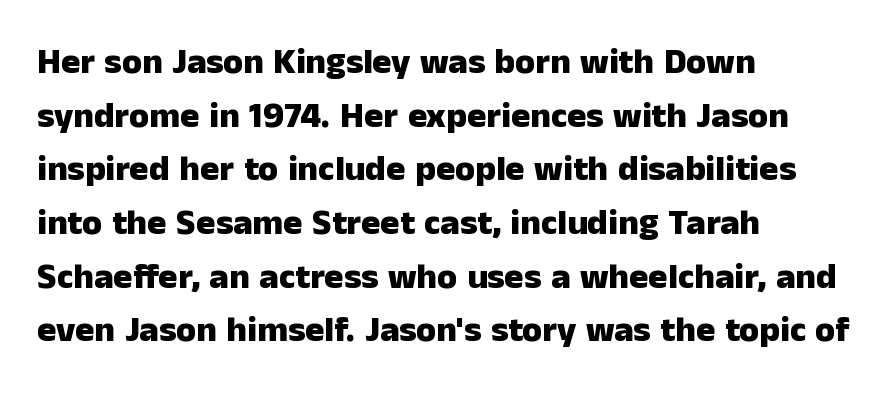
{"serif": "no", "italic": "no", "bold": "yes", "weight": "heavy", "width": "normal", "stroke_contrast": "low", "x_height": "medium", "monospaced": "no", "underline": "no", "align": "left", "line_spacing": "normal", "line_spacing_ratio": 1.49, "letter_spacing": "normal", "letter_spacing_em": 0.0, "glyph_px": 36}
